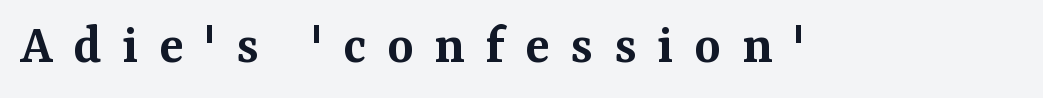
{"serif": "yes", "italic": "no", "bold": "semi", "weight": "semibold", "width": "normal", "stroke_contrast": "medium", "x_height": "medium", "monospaced": "no", "underline": "no", "letter_spacing": "wide", "letter_spacing_em": 0.36, "glyph_px": 57}
